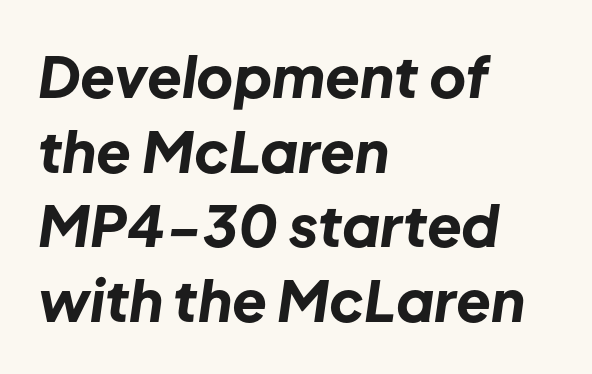
{"italic": "yes", "lean": "right", "slant_degrees": 8, "bold": "yes", "weight": "bold", "width": "normal", "stroke_contrast": "low", "x_height": "medium", "monospaced": "no", "underline": "no", "align": "left", "line_spacing": "normal", "line_spacing_ratio": 1.31, "letter_spacing": "normal", "letter_spacing_em": 0.0, "glyph_px": 57}
